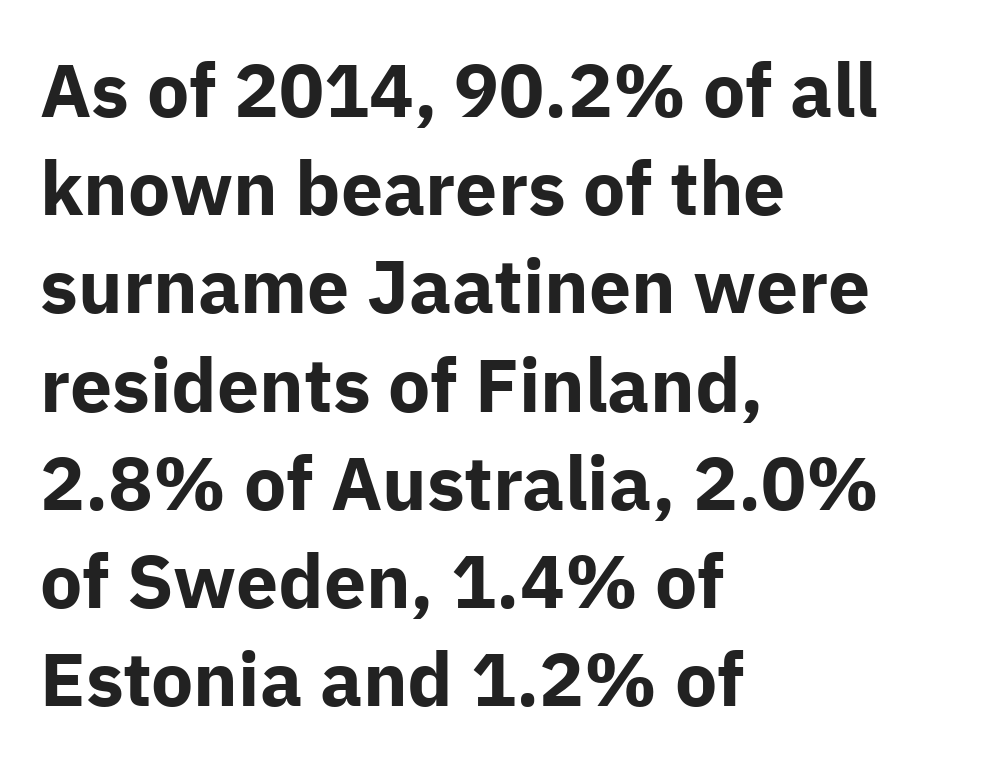
Q: Is the text bold? A: Yes.
Q: Is the text italic (slanted)? A: No, it is upright.
Q: Is the typeface a serif or a sans-serif typeface? A: Sans-serif.
Q: Is the text underlined? A: No.
Q: How is the paragraph aligned? A: Left-aligned.
Q: Is the spacing between letters normal or unusually wide? A: Normal.
Q: Is the spacing between lines tight, normal or loose? A: Normal.
Q: Width (condensed, normal, or wide)? A: Normal.
Q: Stroke contrast? A: Low.
Q: x-height? A: Medium.
Q: Monospaced? A: No.
